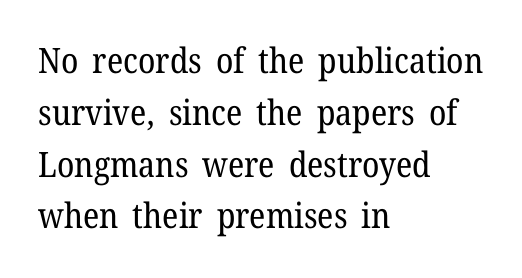
{"serif": "yes", "italic": "no", "bold": "no", "weight": "regular", "width": "normal", "stroke_contrast": "low", "x_height": "medium", "monospaced": "no", "underline": "no", "align": "left", "line_spacing": "normal", "line_spacing_ratio": 1.48, "letter_spacing": "normal", "letter_spacing_em": 0.0, "glyph_px": 35}
